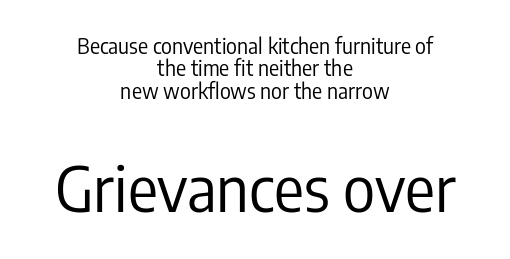
Q: Is the text bold? A: No.
Q: Is the text italic (slanted)? A: No, it is upright.
Q: Is the typeface a serif or a sans-serif typeface? A: Sans-serif.
Q: Is the text underlined? A: No.
Q: How is the paragraph aligned? A: Centered.
Q: Is the spacing between letters normal or unusually wide? A: Normal.
Q: Is the spacing between lines tight, normal or loose? A: Tight.
Q: Which block of text is set in a larger size, the first (top) or the second (bottom)? A: The second (bottom) one.
Q: Width (condensed, normal, or wide)? A: Condensed.
Q: Stroke contrast? A: Low.
Q: x-height? A: Medium.
Q: Monospaced? A: No.
